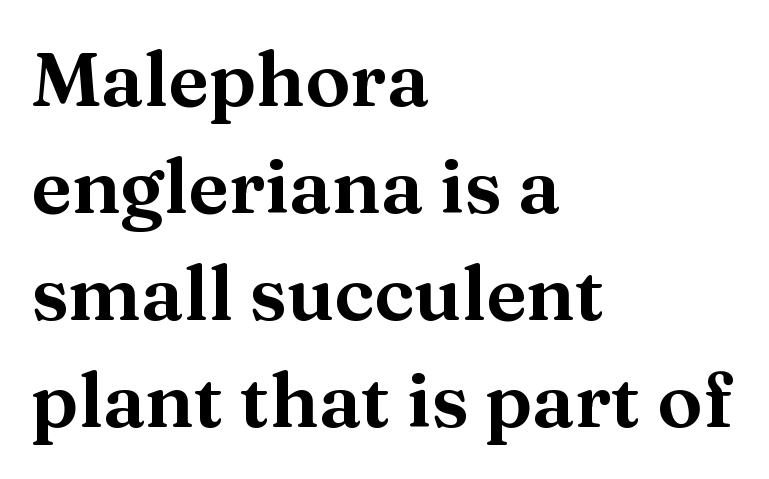
The image shows 76 px serif type, upright; set left-aligned, normal line spacing (1.41x), normal letter spacing, not underlined; medium stroke contrast and a medium x-height.
